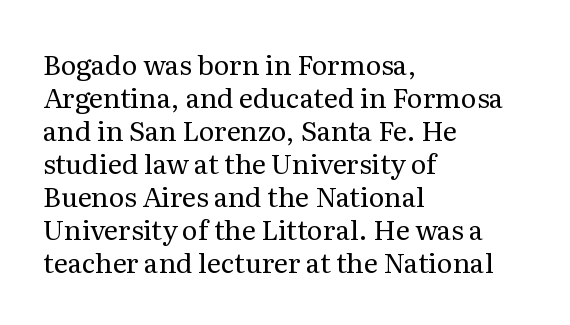
{"italic": "no", "bold": "no", "underline": "no", "align": "left", "line_spacing_ratio": 1.22, "letter_spacing": "normal", "letter_spacing_em": 0.0, "glyph_px": 27}
